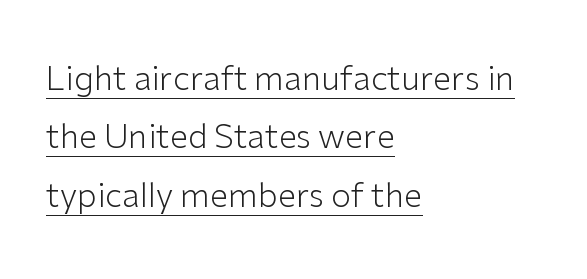
Q: Is the text bold? A: No.
Q: Is the text italic (slanted)? A: No, it is upright.
Q: Is the typeface a serif or a sans-serif typeface? A: Sans-serif.
Q: Is the text underlined? A: Yes.
Q: How is the paragraph aligned? A: Left-aligned.
Q: Is the spacing between letters normal or unusually wide? A: Normal.
Q: Width (condensed, normal, or wide)? A: Normal.
Q: Stroke contrast? A: Low.
Q: x-height? A: Medium.
Q: Monospaced? A: No.
